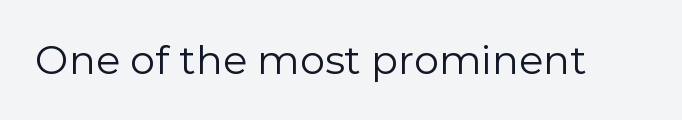
The image shows 40 px regular-weight sans-serif type, upright; set normal letter spacing, not underlined; low stroke contrast and a medium x-height.
